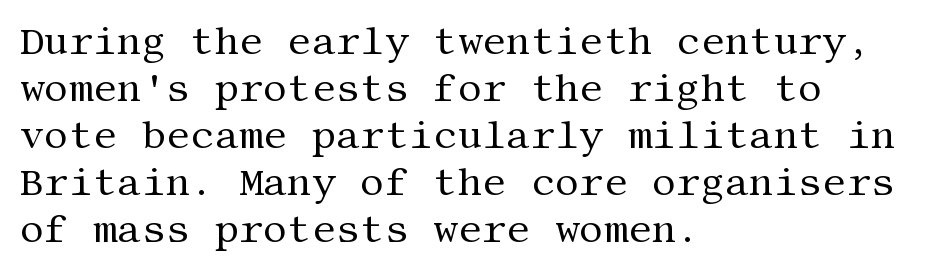
It's the straight-up-and-down kind of type. The specimen omits any rule beneath the text block's lines. The setting favours the left margin, as ordinary paragraphs usually do. The face used here is rendered with its standard letterfit.
